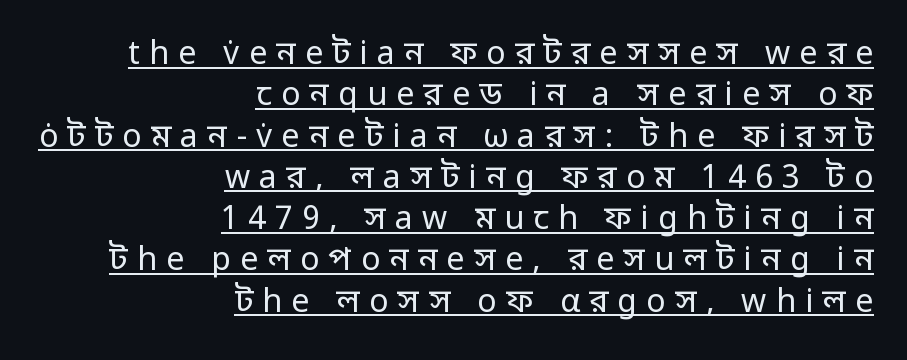
Q: Is the text bold? A: No.
Q: Is the text italic (slanted)? A: No, it is upright.
Q: Is the typeface a serif or a sans-serif typeface? A: Sans-serif.
Q: Is the text underlined? A: Yes.
Q: How is the paragraph aligned? A: Right-aligned.
Q: Is the spacing between letters normal or unusually wide? A: Unusually wide.
Q: Is the spacing between lines tight, normal or loose? A: Normal.
Q: Width (condensed, normal, or wide)? A: Normal.
Q: Stroke contrast? A: Low.
Q: x-height? A: Medium.
Q: Monospaced? A: No.
